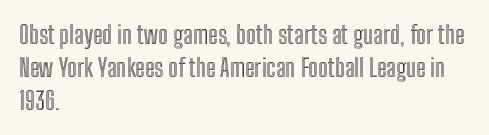
Q: Is the text italic (slanted)? A: No, it is upright.
Q: Is the text underlined? A: No.
Q: How is the paragraph aligned? A: Left-aligned.
Q: Is the spacing between letters normal or unusually wide? A: Normal.
Q: Is the spacing between lines tight, normal or loose? A: Normal.
